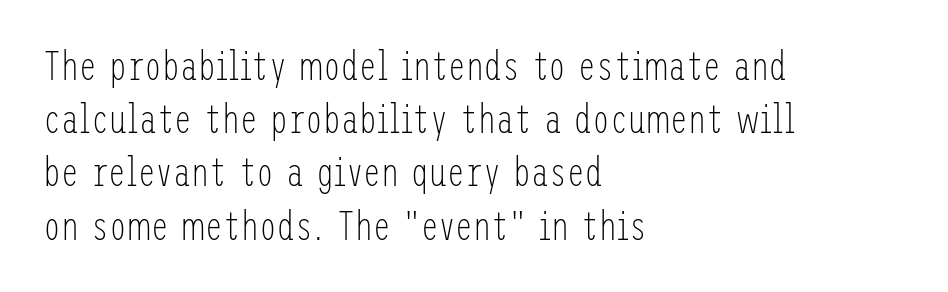
Q: Is the text bold? A: No.
Q: Is the text italic (slanted)? A: No, it is upright.
Q: Is the typeface a serif or a sans-serif typeface? A: Sans-serif.
Q: Is the text underlined? A: No.
Q: How is the paragraph aligned? A: Left-aligned.
Q: Is the spacing between letters normal or unusually wide? A: Normal.
Q: Is the spacing between lines tight, normal or loose? A: Normal.
Q: Width (condensed, normal, or wide)? A: Condensed.
Q: Stroke contrast? A: Low.
Q: x-height? A: Medium.
